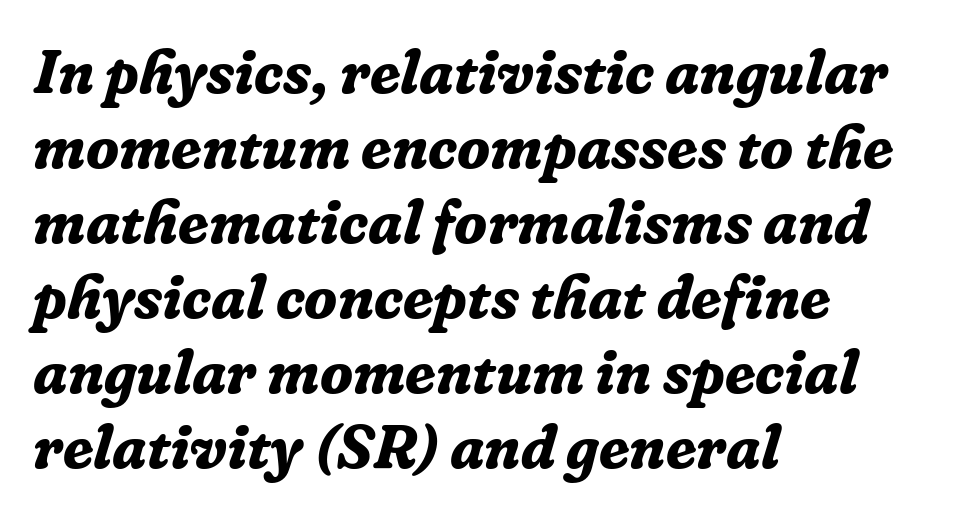
The image shows 61 px bold serif type, italic (leaning right); set left-aligned, line spacing 1.23x, normal letter spacing, not underlined; low stroke contrast and a medium x-height.
